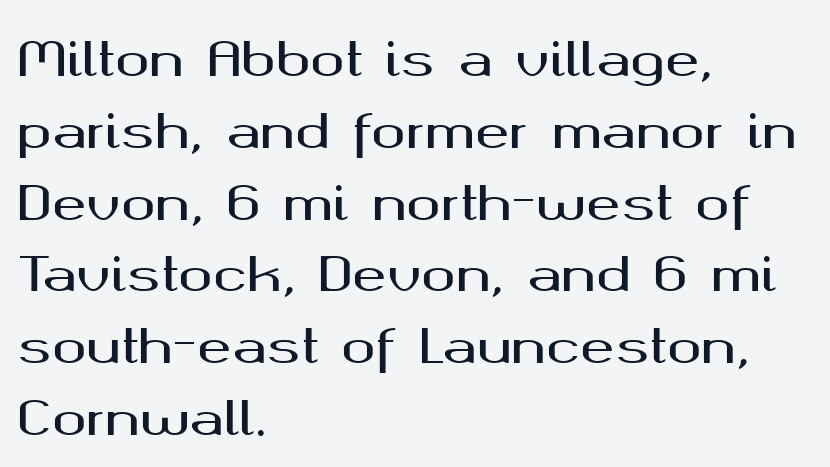
The image shows 46 px wide sans-serif type, upright; set left-aligned, normal line spacing (1.56x), normal letter spacing, not underlined; medium stroke contrast and a medium x-height.
